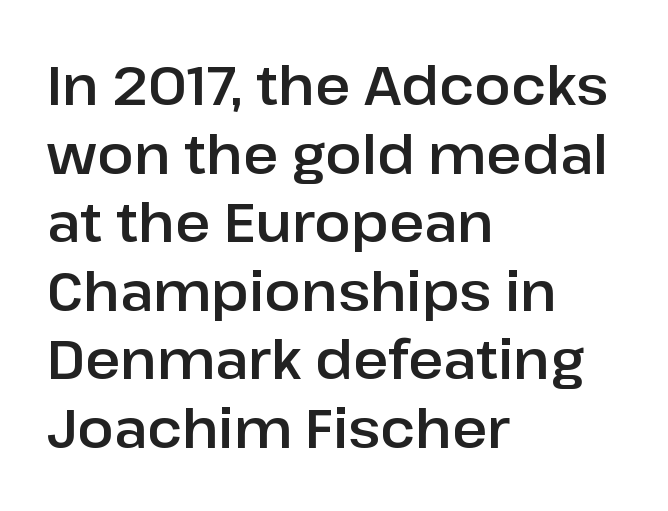
The image shows 54 px sans-serif type, upright; set left-aligned, normal line spacing (1.27x), normal letter spacing, not underlined; low stroke contrast and a medium x-height.
